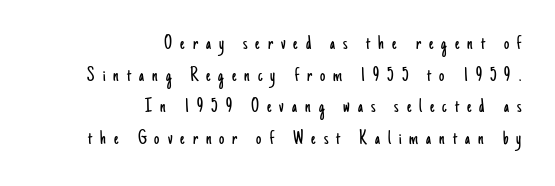
{"italic": "no", "bold": "no", "underline": "no", "align": "right", "line_spacing": "normal", "line_spacing_ratio": 1.51, "letter_spacing": "wide", "letter_spacing_em": 0.38, "glyph_px": 21}
